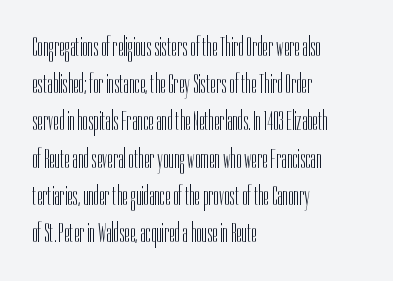
Q: Is the text bold? A: No.
Q: Is the text italic (slanted)? A: No, it is upright.
Q: Is the typeface a serif or a sans-serif typeface? A: Sans-serif.
Q: Is the text underlined? A: No.
Q: How is the paragraph aligned? A: Left-aligned.
Q: Is the spacing between letters normal or unusually wide? A: Normal.
Q: Is the spacing between lines tight, normal or loose? A: Normal.
Q: Width (condensed, normal, or wide)? A: Condensed.
Q: Stroke contrast? A: Low.
Q: x-height? A: Medium.
Q: Monospaced? A: No.
